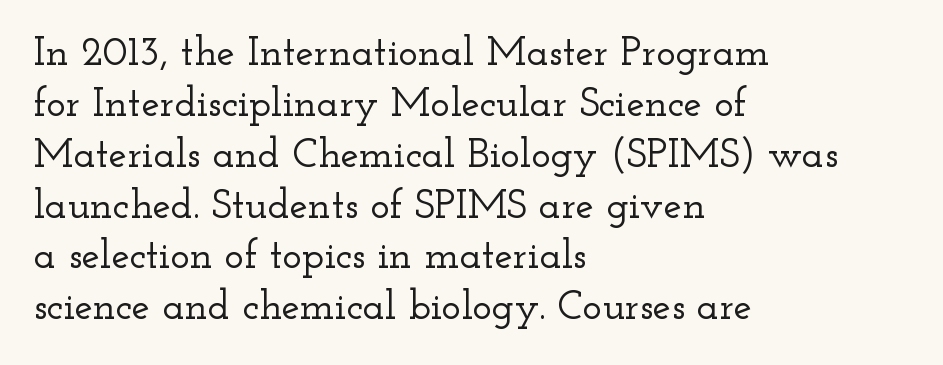
The image shows 41 px wide serif type, upright; set left-aligned, line spacing 1.24x, normal letter spacing, not underlined; low stroke contrast and a small x-height.
